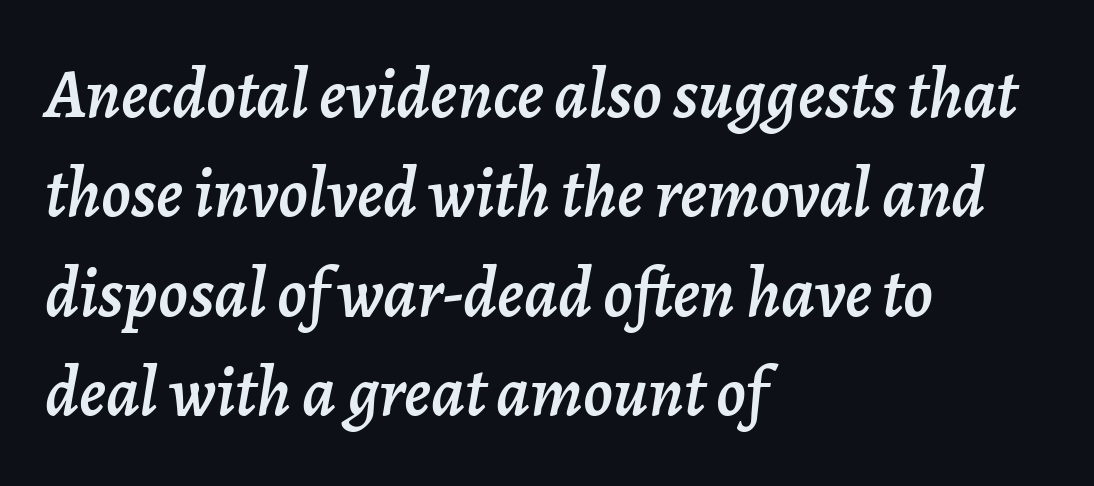
The image shows 70 px text type, italic (leaning right); set left-aligned, normal line spacing (1.42x), normal letter spacing, not underlined; low stroke contrast and a medium x-height.
